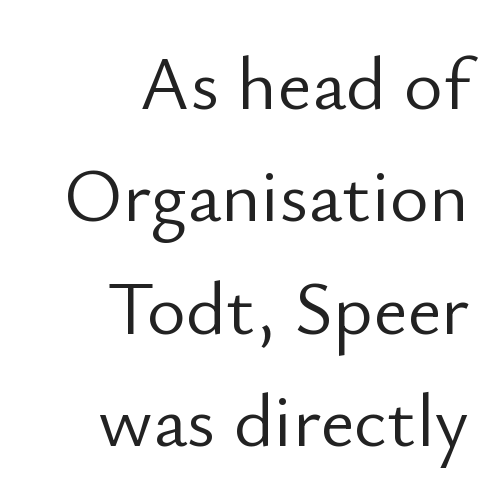
Check where the strokes stop: nothing finishes them off — pure sans. One glance says typical: line gaps are just what's usual. There is no visible air inserted between adjacent glyphs. Vertical strokes here are truly vertical. Summary of weight: not heavy and not bold. This sample has the flowing, uneven cadence of proportional lettering.
